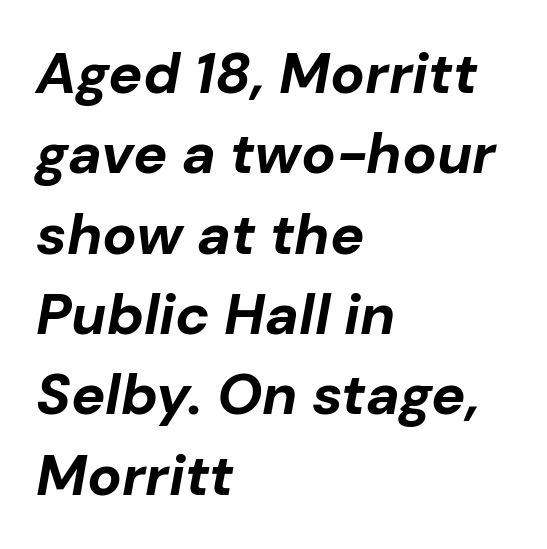
The image shows 57 px bold type, italic (leaning right); set left-aligned, normal line spacing (1.41x), normal letter spacing, not underlined; low stroke contrast and a medium x-height.
